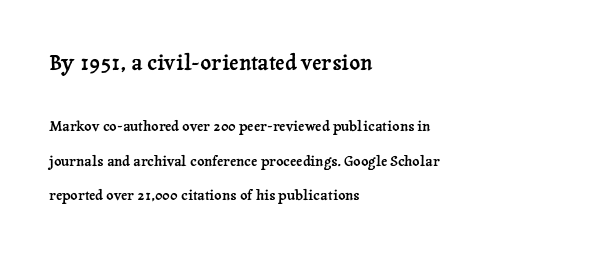
{"italic": "no", "underline": "no", "align": "left", "line_spacing": "loose", "line_spacing_ratio": 2.45, "letter_spacing": "normal", "letter_spacing_em": 0.0, "larger_block": "first", "size_ratio": 1.5, "glyph_px": 21}
